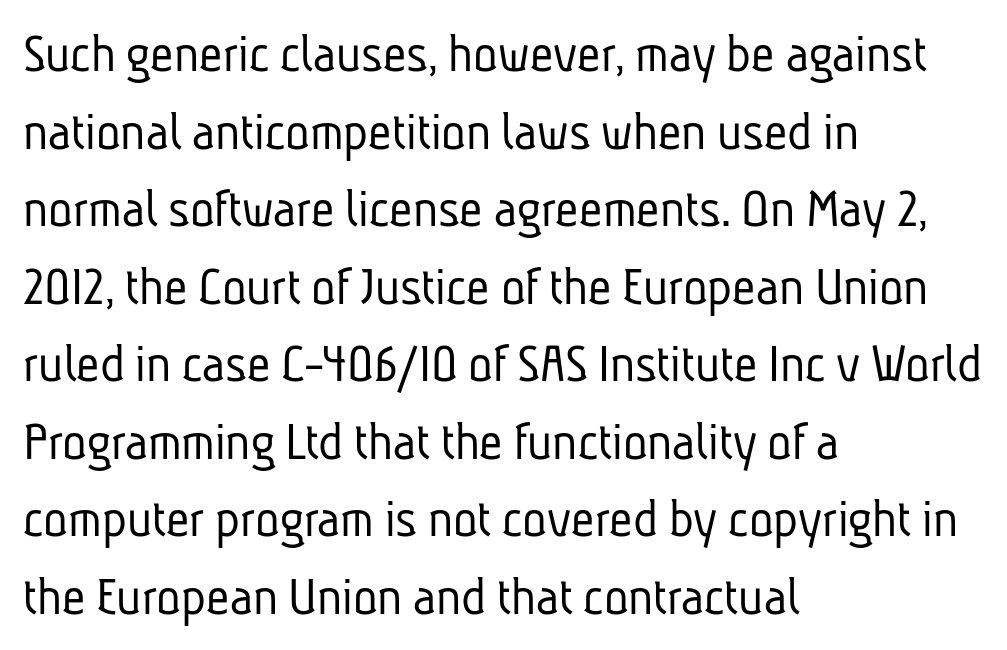
The string is rendered with underlining switched off. The rendering uses natural spacing where letterforms have individual widths. Is the block centered? No — it sits flush against the left margin. No feet cap the strokes, marking this as sans-serif type. The lines sit at an ordinary, default distance from one another.
